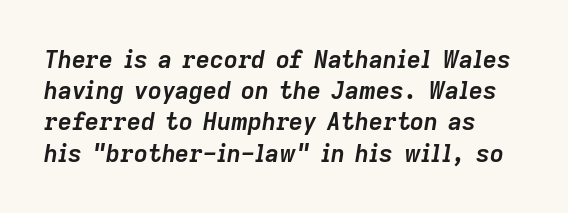
{"italic": "yes", "lean": "right", "slant_degrees": 9, "bold": "yes", "underline": "no", "line_spacing": "normal", "line_spacing_ratio": 1.3, "letter_spacing": "normal", "letter_spacing_em": 0.0, "glyph_px": 24}
